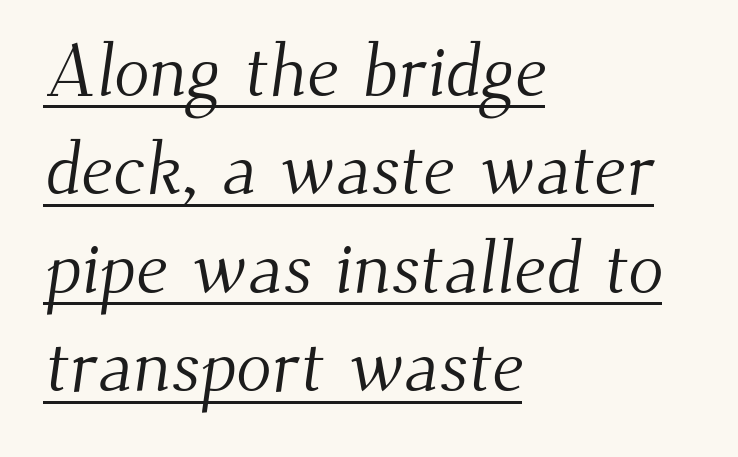
Q: Is the text bold? A: No.
Q: Is the typeface a serif or a sans-serif typeface? A: Serif.
Q: Is the text underlined? A: Yes.
Q: How is the paragraph aligned? A: Left-aligned.
Q: Is the spacing between letters normal or unusually wide? A: Normal.
Q: Is the spacing between lines tight, normal or loose? A: Normal.
Q: Width (condensed, normal, or wide)? A: Normal.
Q: Stroke contrast? A: Medium.
Q: x-height? A: Small.
Q: Monospaced? A: No.
